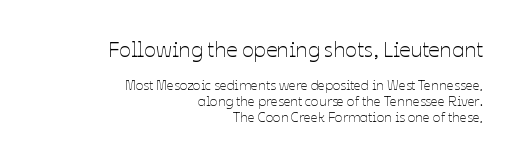
The image shows 22 px text type, upright; set right-aligned, tight line spacing (1.13x), normal letter spacing, not underlined; the first (top) block is 1.57x larger.
